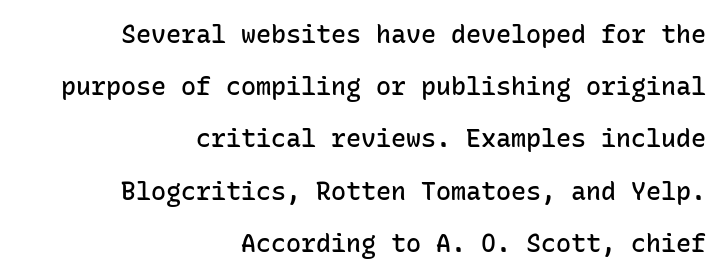
{"italic": "no", "bold": "semi", "underline": "no", "align": "right", "line_spacing": "loose", "line_spacing_ratio": 2.09, "letter_spacing": "normal", "letter_spacing_em": 0.0, "glyph_px": 25}
